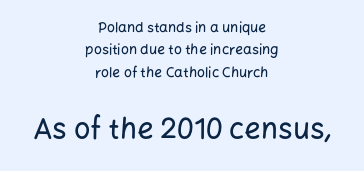
{"serif": "no", "italic": "no", "width": "normal", "stroke_contrast": "low", "x_height": "medium", "monospaced": "no", "underline": "no", "align": "center", "line_spacing": "normal", "line_spacing_ratio": 1.59, "letter_spacing": "normal", "letter_spacing_em": 0.0, "larger_block": "second", "size_ratio": 2.07, "glyph_px": 29}
